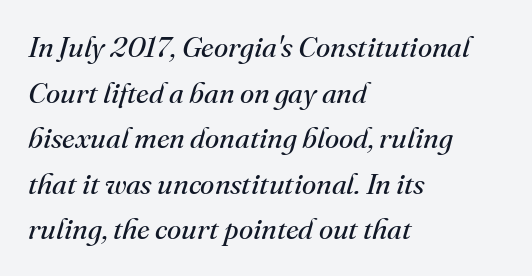
Q: Is the text bold? A: No.
Q: Is the text italic (slanted)? A: Yes, it leans right by about 16 degrees.
Q: Is the typeface a serif or a sans-serif typeface? A: Serif.
Q: Is the text underlined? A: No.
Q: How is the paragraph aligned? A: Left-aligned.
Q: Is the spacing between letters normal or unusually wide? A: Normal.
Q: Is the spacing between lines tight, normal or loose? A: Normal.
Q: Width (condensed, normal, or wide)? A: Normal.
Q: Stroke contrast? A: Medium.
Q: x-height? A: Small.
Q: Monospaced? A: No.
